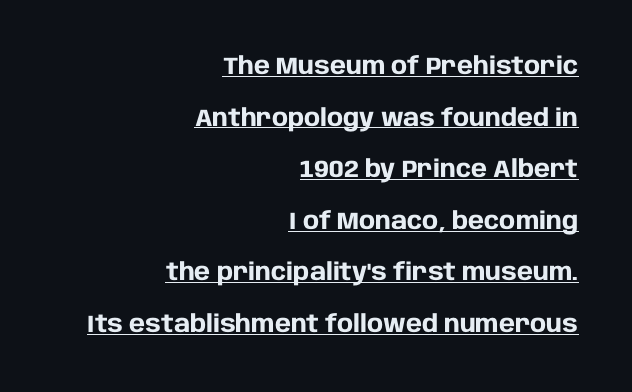
The image shows 24 px bold type, upright; set right-aligned, loose line spacing (2.15x), normal letter spacing, underlined.
